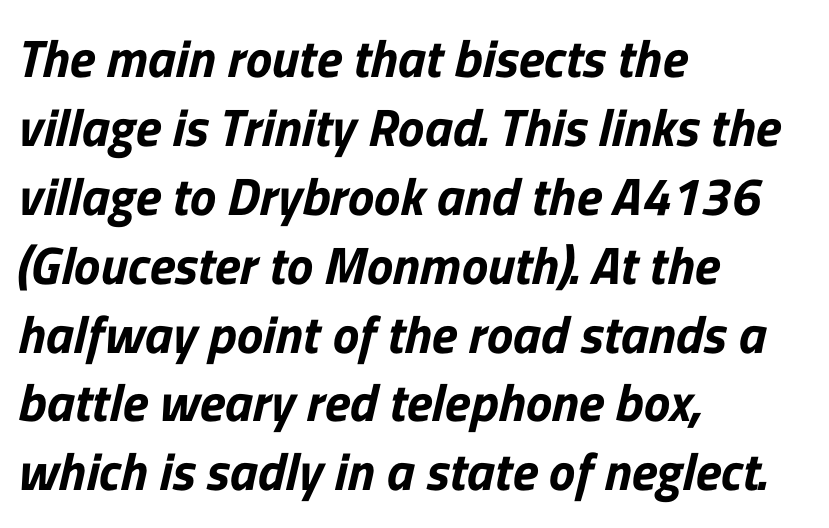
{"serif": "no", "width": "normal", "stroke_contrast": "low", "x_height": "medium", "monospaced": "no", "underline": "no", "align": "left", "line_spacing": "normal", "line_spacing_ratio": 1.3, "letter_spacing": "normal", "letter_spacing_em": 0.0, "glyph_px": 53}
